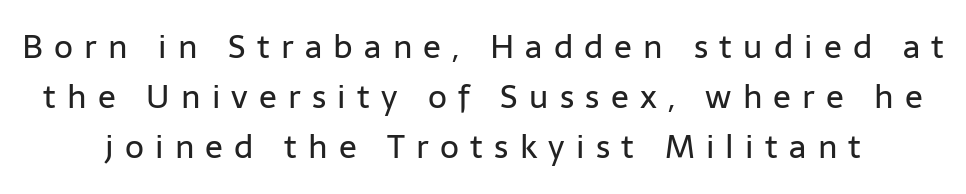
Plain, unruled lines of type. Character widths vary here, with narrow letters taking less room than wide ones. Tracking here is generous; glyphs stand well apart from one another. A sans-serif font was chosen for this passage.
